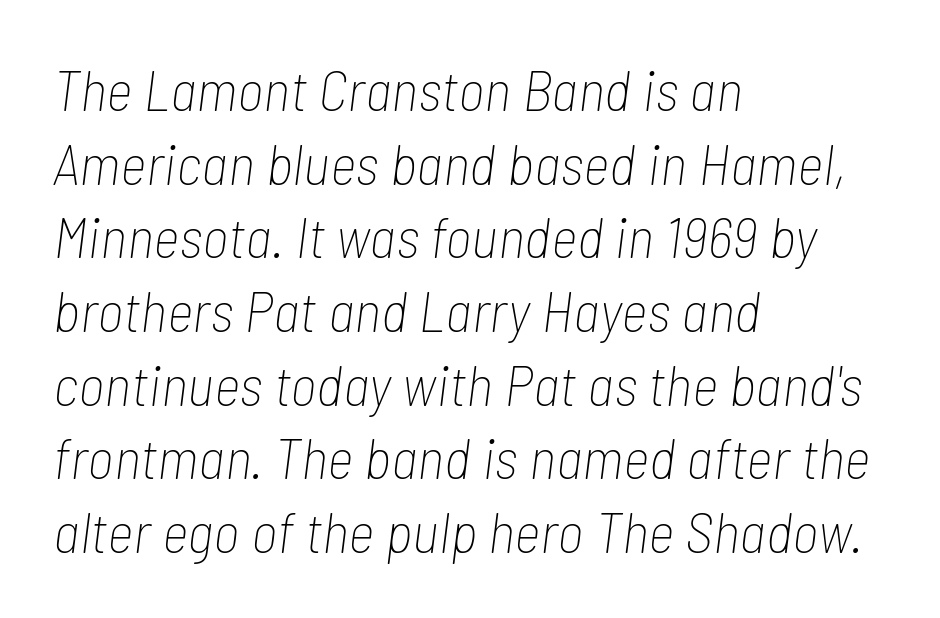
The image shows 58 px thin, condensed type, italic (leaning right); set left-aligned, normal line spacing (1.27x), normal letter spacing, not underlined; low stroke contrast and a medium x-height.
